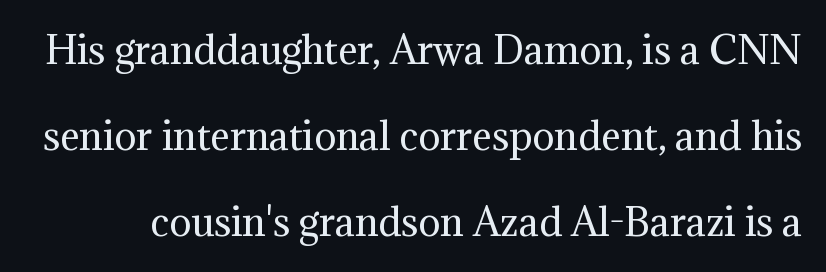
Q: Is the text bold? A: No.
Q: Is the text italic (slanted)? A: No, it is upright.
Q: Is the typeface a serif or a sans-serif typeface? A: Serif.
Q: Is the text underlined? A: No.
Q: Is the spacing between letters normal or unusually wide? A: Normal.
Q: Is the spacing between lines tight, normal or loose? A: Loose.
Q: Width (condensed, normal, or wide)? A: Normal.
Q: Stroke contrast? A: Medium.
Q: x-height? A: Medium.
Q: Monospaced? A: No.
